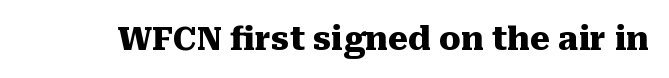
Q: Is the text bold? A: Yes.
Q: Is the text italic (slanted)? A: No, it is upright.
Q: Is the typeface a serif or a sans-serif typeface? A: Serif.
Q: Is the text underlined? A: No.
Q: Is the spacing between letters normal or unusually wide? A: Normal.
Q: Width (condensed, normal, or wide)? A: Normal.
Q: Stroke contrast? A: Medium.
Q: x-height? A: Medium.
Q: Monospaced? A: No.
